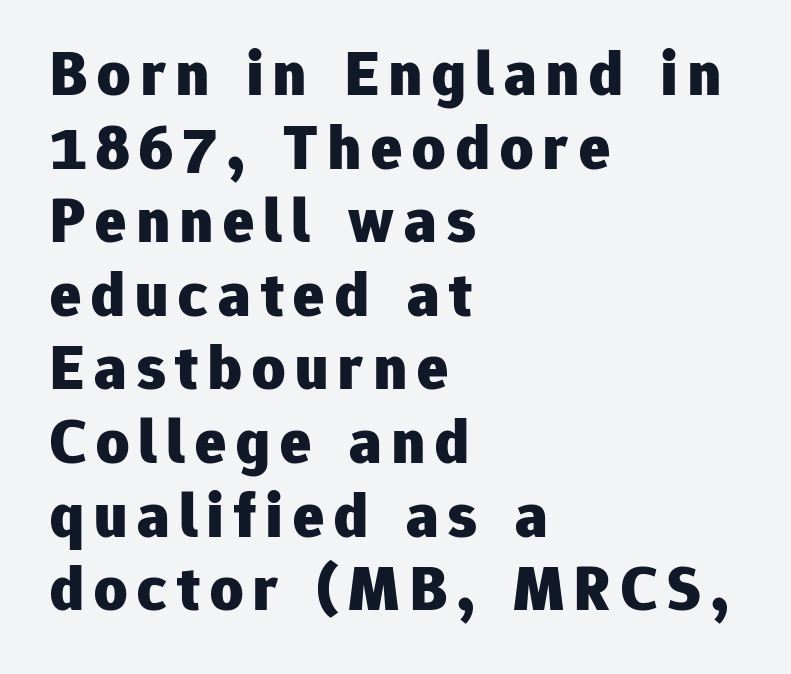
If you drew a line through each stem, it would be perfectly vertical. Think of a printed novel: that variable character pitch is what you see here. If you measured baseline to baseline, you'd find a short distance. Is the type bold? Yes — the strokes are clearly thick and heavy. One-word summary of the alignment: left.
